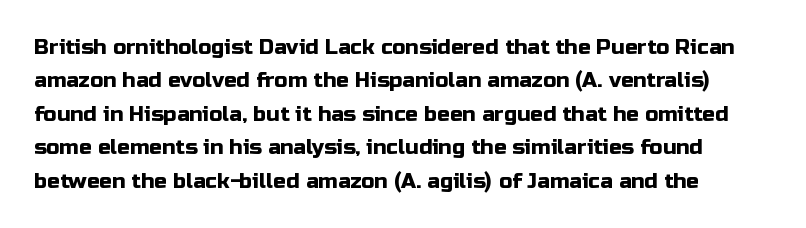
Q: Is the text italic (slanted)? A: No, it is upright.
Q: Is the text underlined? A: No.
Q: Is the spacing between letters normal or unusually wide? A: Normal.
Q: Is the spacing between lines tight, normal or loose? A: Normal.
